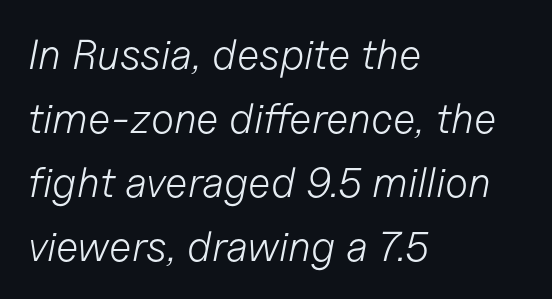
{"italic": "yes", "lean": "right", "slant_degrees": 11, "bold": "no", "weight": "light", "width": "normal", "stroke_contrast": "low", "x_height": "medium", "monospaced": "no", "underline": "no", "align": "left", "line_spacing": "normal", "line_spacing_ratio": 1.52, "letter_spacing": "normal", "letter_spacing_em": 0.0, "glyph_px": 42}
